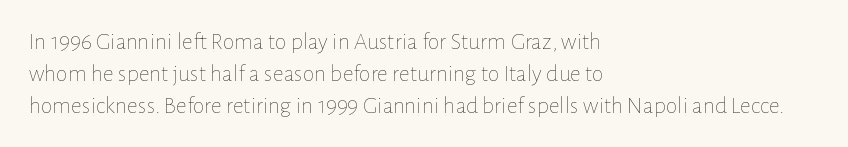
The image shows 24 px text type, upright; set left-aligned, normal line spacing (1.33x), normal letter spacing, not underlined.
